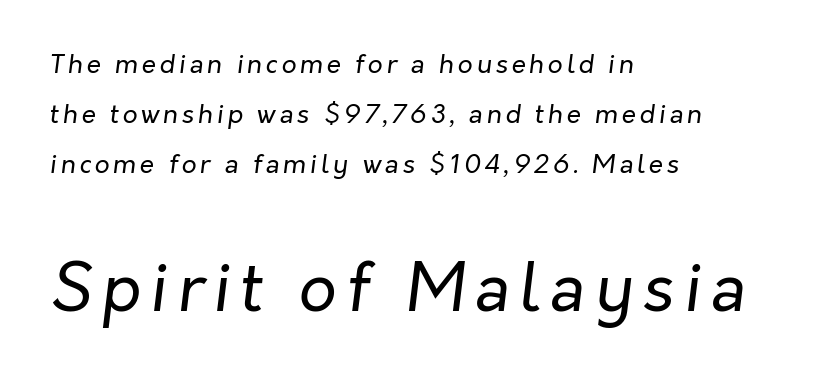
The image shows 66 px regular-weight type, italic (leaning right); set left-aligned, loose line spacing (1.92x), not underlined; the second (bottom) block is 2.54x larger; low stroke contrast and a medium x-height.
